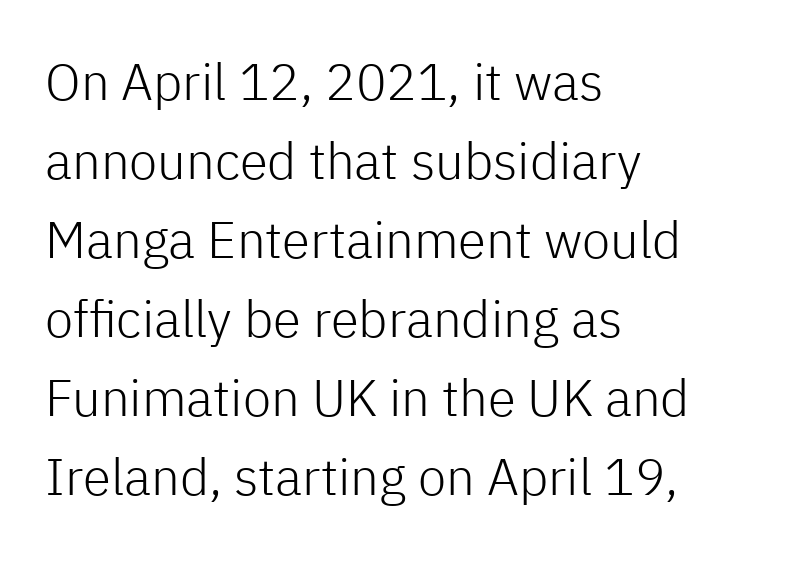
The image shows 51 px light sans-serif type, upright; set left-aligned, normal line spacing (1.55x), normal letter spacing, not underlined; low stroke contrast and a medium x-height.
